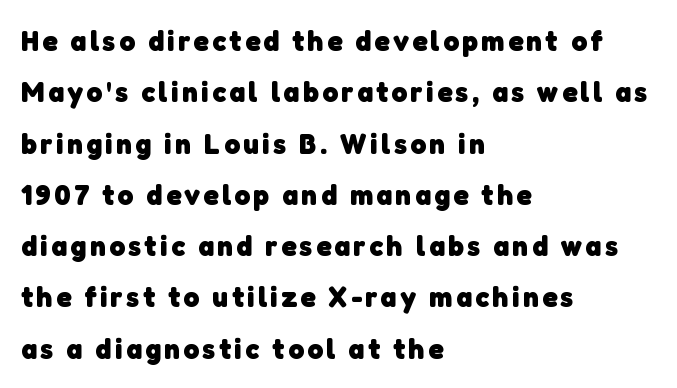
Q: Is the text bold? A: Yes.
Q: Is the typeface a serif or a sans-serif typeface? A: Sans-serif.
Q: Is the text underlined? A: No.
Q: How is the paragraph aligned? A: Left-aligned.
Q: Width (condensed, normal, or wide)? A: Normal.
Q: Stroke contrast? A: Low.
Q: x-height? A: Medium.
Q: Monospaced? A: No.
